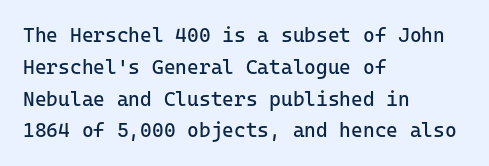
Q: Is the text bold? A: No.
Q: Is the text italic (slanted)? A: No, it is upright.
Q: Is the text underlined? A: No.
Q: How is the paragraph aligned? A: Left-aligned.
Q: Is the spacing between letters normal or unusually wide? A: Normal.
Q: Is the spacing between lines tight, normal or loose? A: Normal.
